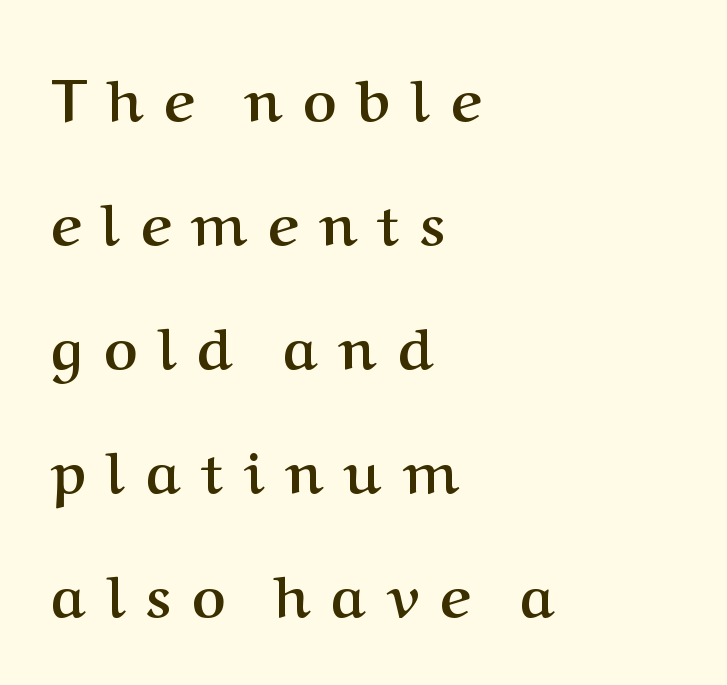
Q: Is the text bold? A: Yes.
Q: Is the text italic (slanted)? A: No, it is upright.
Q: Is the typeface a serif or a sans-serif typeface? A: Serif.
Q: Is the text underlined? A: No.
Q: How is the paragraph aligned? A: Left-aligned.
Q: Is the spacing between letters normal or unusually wide? A: Unusually wide.
Q: Is the spacing between lines tight, normal or loose? A: Loose.
Q: Width (condensed, normal, or wide)? A: Normal.
Q: Stroke contrast? A: Medium.
Q: x-height? A: Medium.
Q: Monospaced? A: No.
